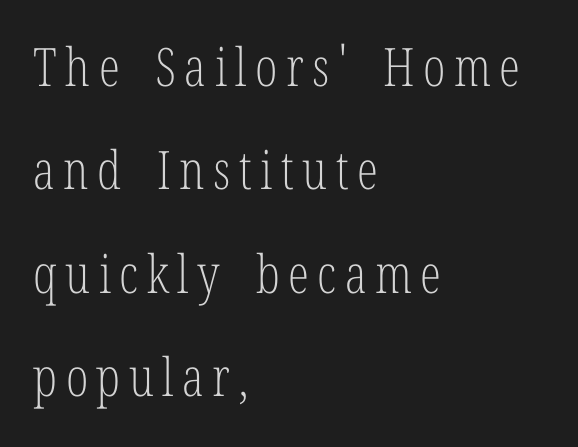
{"serif": "yes", "italic": "no", "bold": "no", "weight": "light", "width": "condensed", "stroke_contrast": "low", "x_height": "medium", "monospaced": "no", "underline": "no", "align": "left", "line_spacing": "loose", "line_spacing_ratio": 1.95, "glyph_px": 53}
